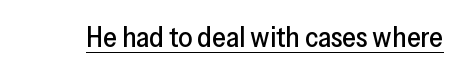
Each line of the rendering has a horizontal stroke beneath the glyphs. The letterforms sit shoulder to shoulder at normal distance. If you drew a line through each stem, it would be perfectly vertical. Nope, no serifs anywhere on these letters. This sample has the flowing, uneven cadence of proportional lettering.
